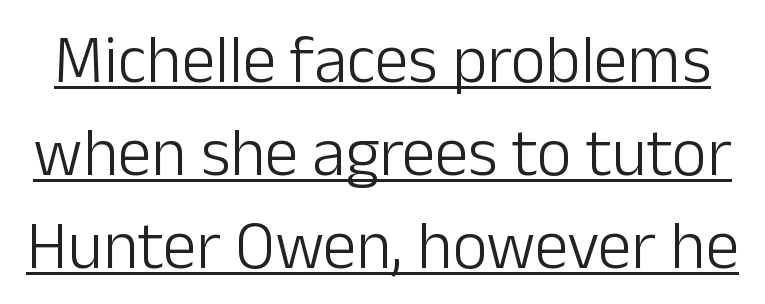
The image shows 67 px light sans-serif type, upright; set normal line spacing (1.39x), normal letter spacing, underlined; low stroke contrast and a medium x-height.
